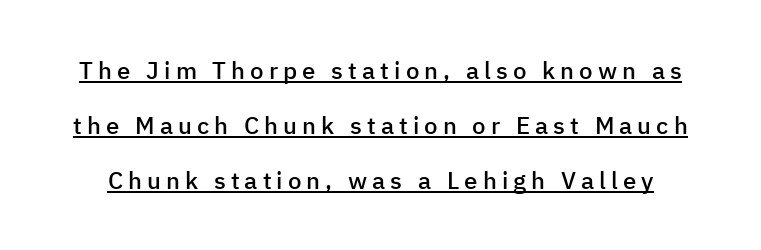
Q: Is the text bold? A: Semi-bold.
Q: Is the text italic (slanted)? A: No, it is upright.
Q: Is the text underlined? A: Yes.
Q: Is the spacing between letters normal or unusually wide? A: Unusually wide.
Q: Is the spacing between lines tight, normal or loose? A: Loose.
